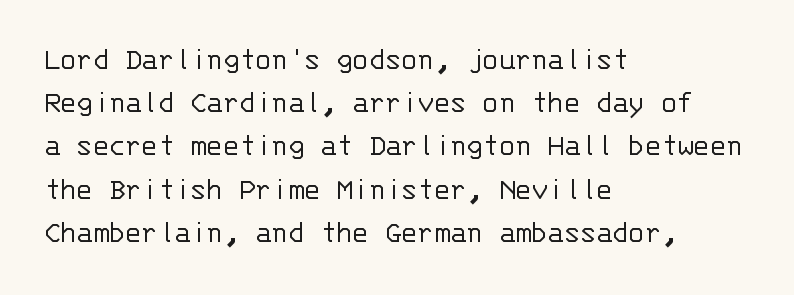
Q: Is the text bold? A: No.
Q: Is the text italic (slanted)? A: No, it is upright.
Q: Is the typeface a serif or a sans-serif typeface? A: Sans-serif.
Q: Is the text underlined? A: No.
Q: How is the paragraph aligned? A: Left-aligned.
Q: Is the spacing between letters normal or unusually wide? A: Normal.
Q: Is the spacing between lines tight, normal or loose? A: Normal.
Q: Width (condensed, normal, or wide)? A: Normal.
Q: Stroke contrast? A: Low.
Q: x-height? A: Large.
Q: Monospaced? A: Yes.
